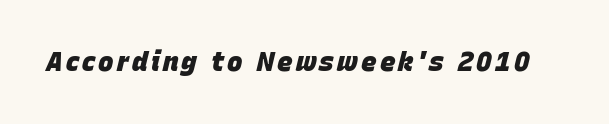
The image shows 26 px bold type, italic (leaning right); set not underlined.
